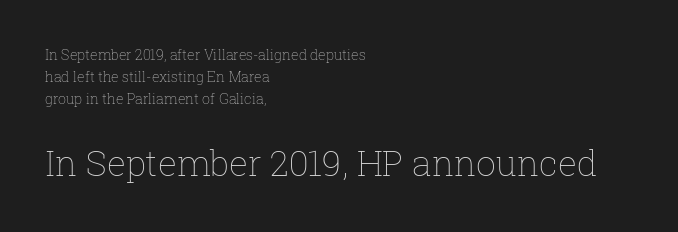
{"italic": "no", "bold": "no", "weight": "thin", "width": "normal", "stroke_contrast": "low", "x_height": "medium", "monospaced": "no", "underline": "no", "align": "left", "line_spacing": "normal", "line_spacing_ratio": 1.58, "letter_spacing": "normal", "letter_spacing_em": 0.0, "larger_block": "second", "size_ratio": 2.5, "glyph_px": 35}
